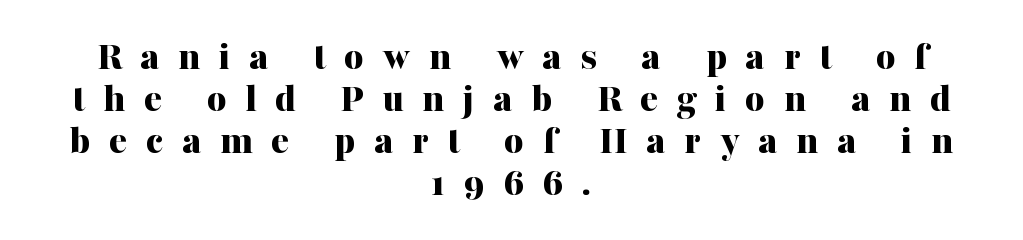
The face used here is rendered with a markedly widened letterfit. The characters look thick and weighty, a clear bold. You could not count columns in this text — the font is proportionally spaced. Serif or sans? Serif — the stroke terminals have little feet. Centered paragraph, ragged on both sides. Horizontal bands of white between lines are thin slivers.
